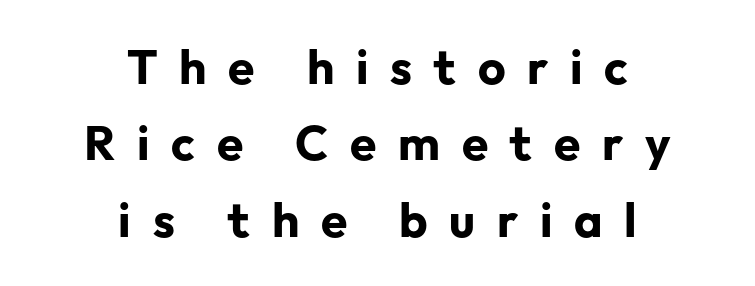
{"serif": "no", "italic": "no", "bold": "yes", "weight": "bold", "width": "normal", "stroke_contrast": "low", "x_height": "medium", "monospaced": "no", "underline": "no", "align": "center", "line_spacing": "normal", "line_spacing_ratio": 1.59, "letter_spacing": "wide", "letter_spacing_em": 0.45, "glyph_px": 48}
